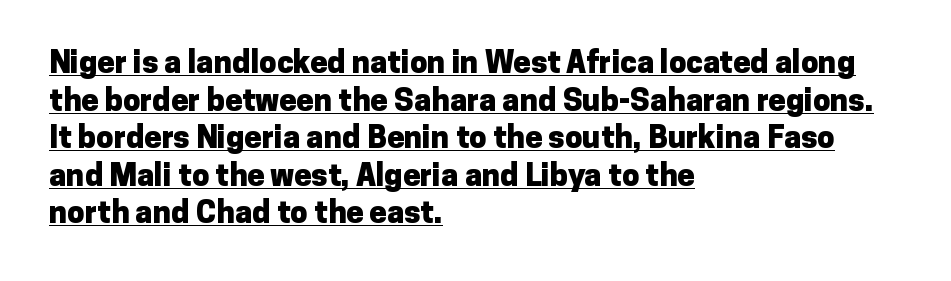
{"serif": "no", "italic": "no", "bold": "yes", "weight": "heavy", "width": "normal", "stroke_contrast": "low", "x_height": "medium", "monospaced": "no", "underline": "yes", "align": "left", "line_spacing_ratio": 1.21, "letter_spacing": "normal", "letter_spacing_em": 0.0, "glyph_px": 31}
